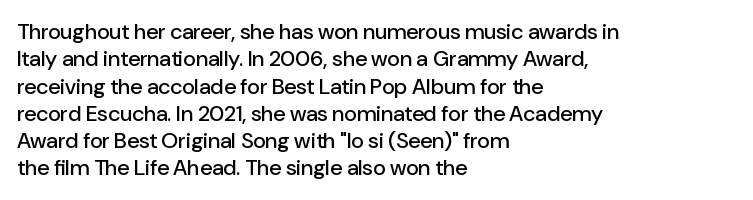
The image shows 22 px text type, upright; set left-aligned, line spacing 1.24x, normal letter spacing, not underlined.
